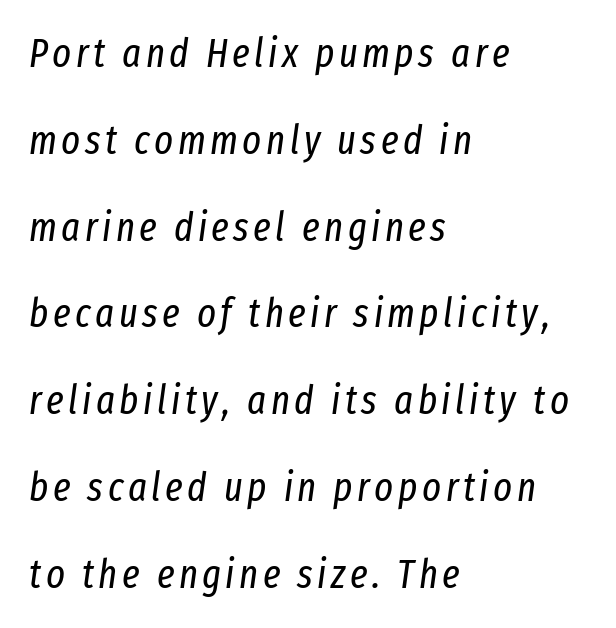
Interline gaps are noticeably wide in this sample. Plain, unruled lines of type. Posture: slanted. The passage shown is typed in a proportional face where columns would drift.
